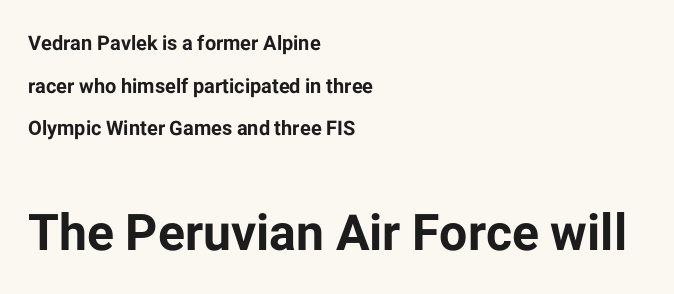
Check under the words: just untouched page. The letters stand straight up with perfectly vertical stems. Two sizes are in play, and the larger belongs to the second block. A typesetter would call this zero additional tracking.
